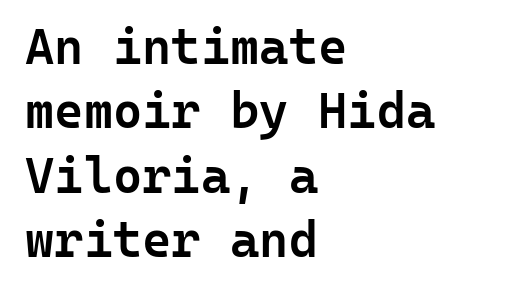
{"serif": "no", "italic": "no", "bold": "semi", "weight": "semibold", "width": "normal", "stroke_contrast": "low", "x_height": "medium", "monospaced": "yes", "underline": "no", "align": "left", "line_spacing": "normal", "line_spacing_ratio": 1.29, "letter_spacing": "normal", "letter_spacing_em": 0.0, "glyph_px": 50}
